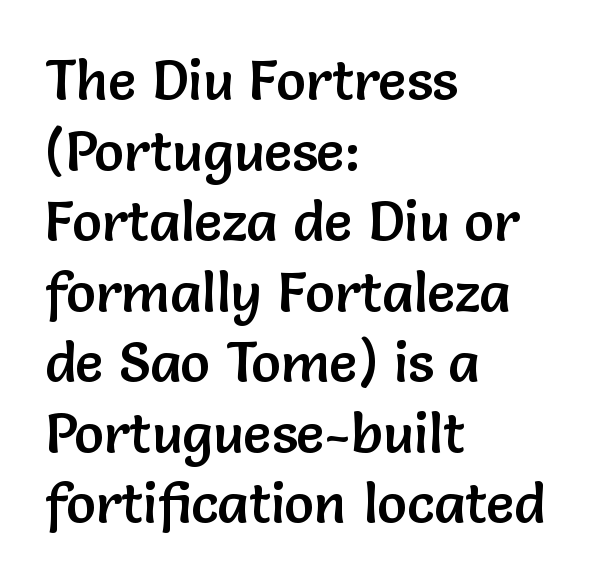
The image shows 56 px sans-serif type, upright; set left-aligned, normal line spacing (1.26x), normal letter spacing, not underlined; low stroke contrast and a medium x-height.
